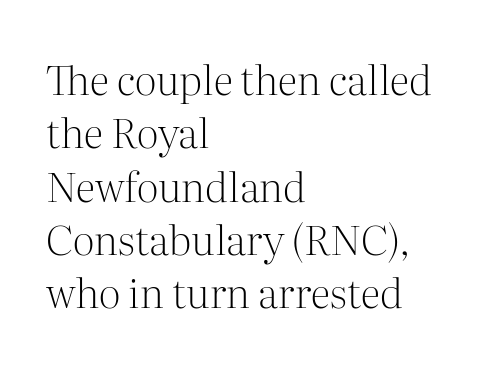
Leftover space on each line is placed entirely after the last word. Beneath every word, the page is bare. Do the characters align in a grid? No, the font is proportional. Short note: letters normally spaced. Posture: vertical. The rows are spaced the way most documents space them.
